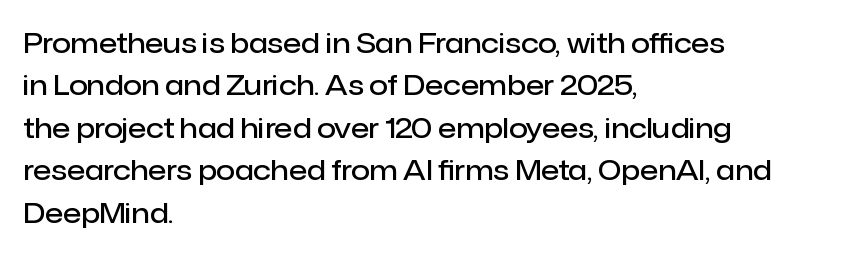
The image shows 27 px text type, upright; set left-aligned, normal line spacing (1.57x), normal letter spacing, not underlined.
